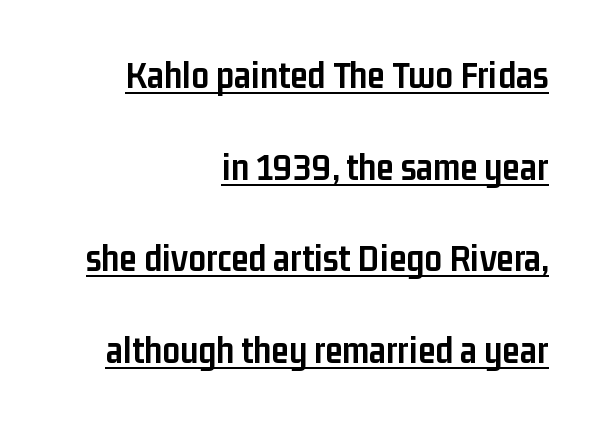
{"serif": "no", "italic": "no", "bold": "yes", "weight": "semibold", "width": "condensed", "stroke_contrast": "low", "x_height": "medium", "monospaced": "no", "underline": "yes", "align": "right", "line_spacing": "loose", "line_spacing_ratio": 2.35, "letter_spacing": "normal", "letter_spacing_em": 0.0, "glyph_px": 39}
